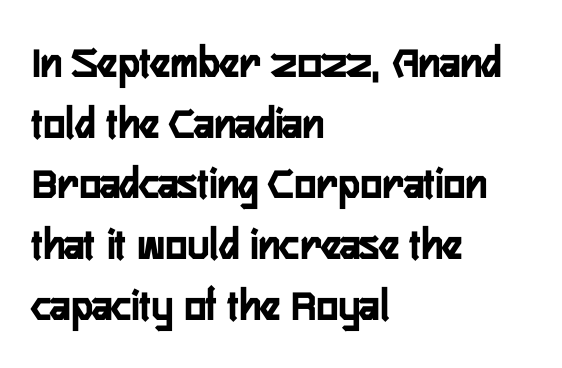
Q: Is the text italic (slanted)? A: No, it is upright.
Q: Is the typeface a serif or a sans-serif typeface? A: Sans-serif.
Q: Is the text underlined? A: No.
Q: How is the paragraph aligned? A: Left-aligned.
Q: Is the spacing between letters normal or unusually wide? A: Normal.
Q: Is the spacing between lines tight, normal or loose? A: Normal.
Q: Width (condensed, normal, or wide)? A: Condensed.
Q: Stroke contrast? A: Low.
Q: x-height? A: Medium.
Q: Monospaced? A: No.
